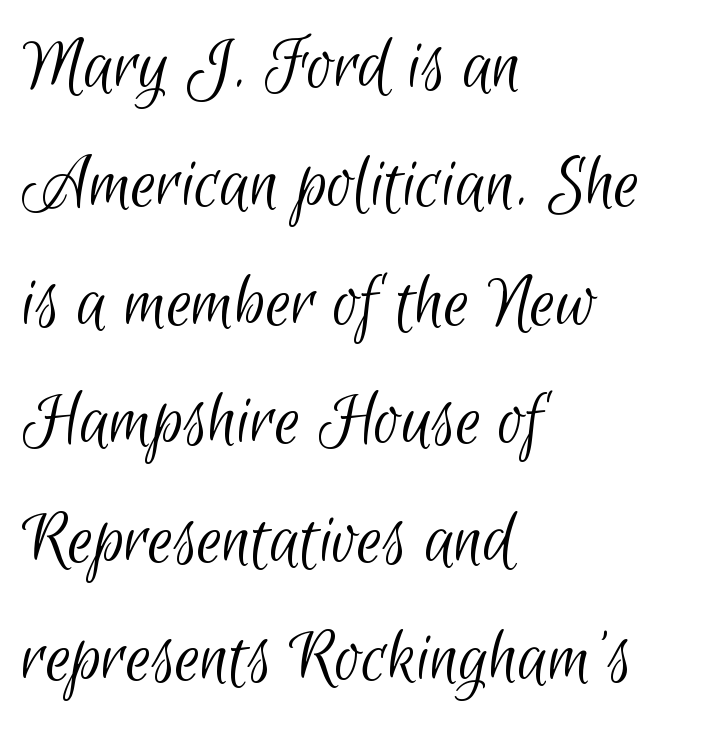
Q: Is the text bold? A: No.
Q: Is the typeface a serif or a sans-serif typeface? A: Sans-serif.
Q: Is the text underlined? A: No.
Q: How is the paragraph aligned? A: Left-aligned.
Q: Is the spacing between letters normal or unusually wide? A: Normal.
Q: Is the spacing between lines tight, normal or loose? A: Normal.
Q: Width (condensed, normal, or wide)? A: Condensed.
Q: Stroke contrast? A: Low.
Q: x-height? A: Small.
Q: Monospaced? A: No.
